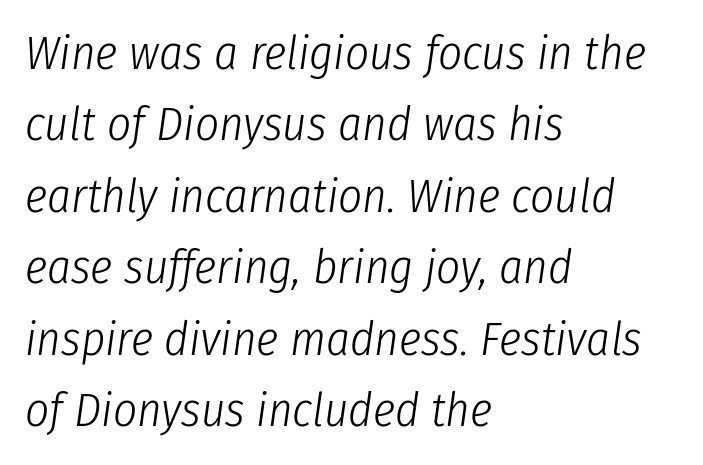
Only glyphs here, with clear space below each row. What's the leading like? Ordinary, nothing unusual. Vertical stems look standard width or narrower in stroke. Between one letter and the next there's only the usual sliver of space. The passage shown leans; its letterforms are oblique. Note the varied advance widths — an 'i' is clearly narrower than an 'm'.
